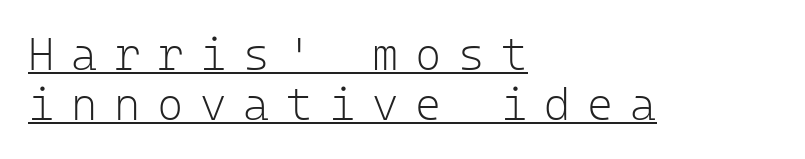
Q: Is the text bold? A: No.
Q: Is the text italic (slanted)? A: No, it is upright.
Q: Is the typeface a serif or a sans-serif typeface? A: Sans-serif.
Q: Is the text underlined? A: Yes.
Q: How is the paragraph aligned? A: Left-aligned.
Q: Is the spacing between letters normal or unusually wide? A: Unusually wide.
Q: Is the spacing between lines tight, normal or loose? A: Tight.
Q: Width (condensed, normal, or wide)? A: Normal.
Q: Stroke contrast? A: Low.
Q: x-height? A: Medium.
Q: Monospaced? A: Yes.
